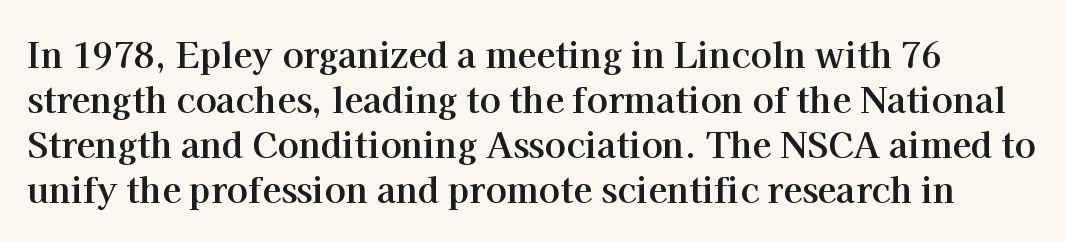
{"serif": "yes", "italic": "no", "bold": "yes", "weight": "bold", "width": "normal", "stroke_contrast": "high", "x_height": "medium", "monospaced": "no", "underline": "no", "line_spacing": "normal", "line_spacing_ratio": 1.29, "letter_spacing": "normal", "letter_spacing_em": 0.0, "glyph_px": 35}
